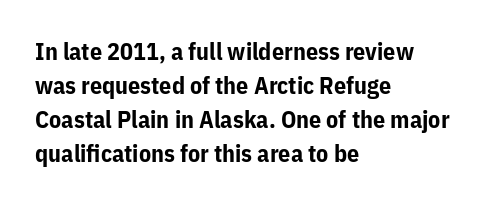
{"italic": "no", "bold": "yes", "underline": "no", "align": "left", "line_spacing": "normal", "line_spacing_ratio": 1.41, "letter_spacing": "normal", "letter_spacing_em": 0.0, "glyph_px": 24}
